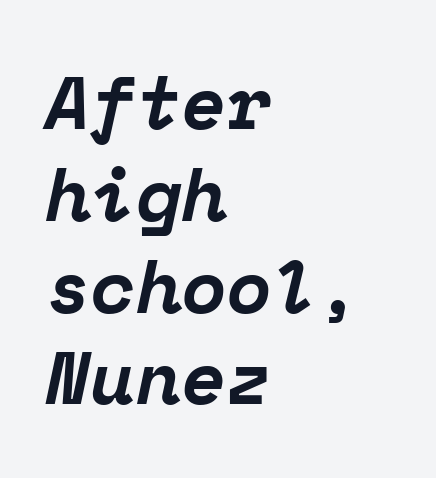
The image shows 74 px bold serif type, italic (leaning right), monospaced; set left-aligned, line spacing 1.24x, normal letter spacing, not underlined; low stroke contrast and a medium x-height.
